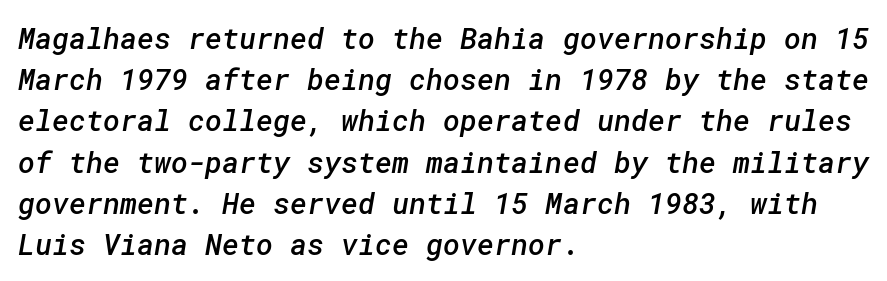
The block of text has a typical density, with ordinary space between rows. No feet cap the strokes, marking this as sans-serif type. A bare baseline throughout the passage. Emphasis by weight is partial: semibold. These lines stack with their left ends in a neat column. These lines keep a tight, regular rhythm from letter to letter.
